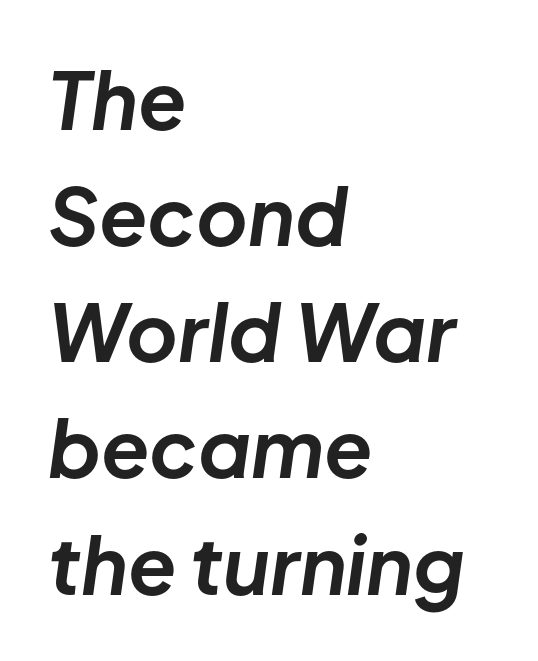
{"italic": "yes", "lean": "right", "slant_degrees": 8, "bold": "yes", "weight": "bold", "width": "normal", "stroke_contrast": "low", "x_height": "medium", "monospaced": "no", "underline": "no", "align": "left", "line_spacing": "normal", "line_spacing_ratio": 1.47, "letter_spacing": "normal", "letter_spacing_em": 0.0, "glyph_px": 79}
